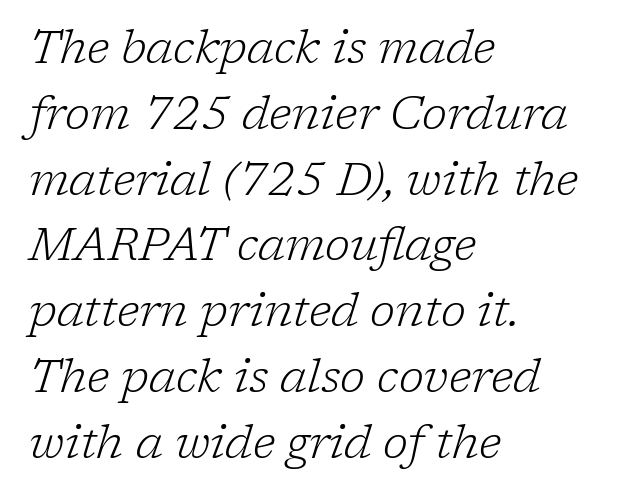
Q: Is the text bold? A: No.
Q: Is the text italic (slanted)? A: Yes, it leans right by about 17 degrees.
Q: Is the typeface a serif or a sans-serif typeface? A: Serif.
Q: Is the text underlined? A: No.
Q: How is the paragraph aligned? A: Left-aligned.
Q: Is the spacing between letters normal or unusually wide? A: Normal.
Q: Is the spacing between lines tight, normal or loose? A: Normal.
Q: Width (condensed, normal, or wide)? A: Normal.
Q: Stroke contrast? A: Low.
Q: x-height? A: Medium.
Q: Monospaced? A: No.
